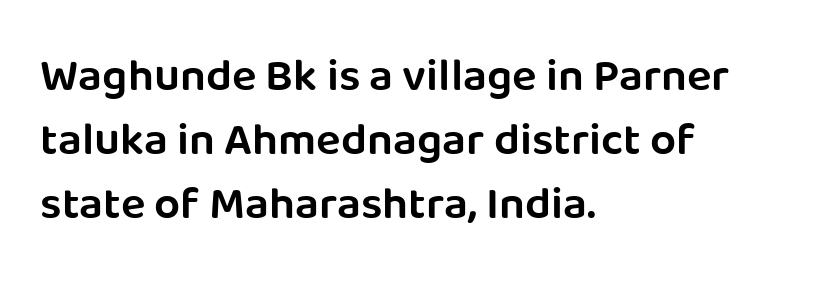
Spacing verdict: proportional, widths tailored to each character. The passage shown stacks its lines at a standard gap. This sample is left-justified, so line endings fall wherever the words run out. As a designer I'd log this as weight 600, semibold.
